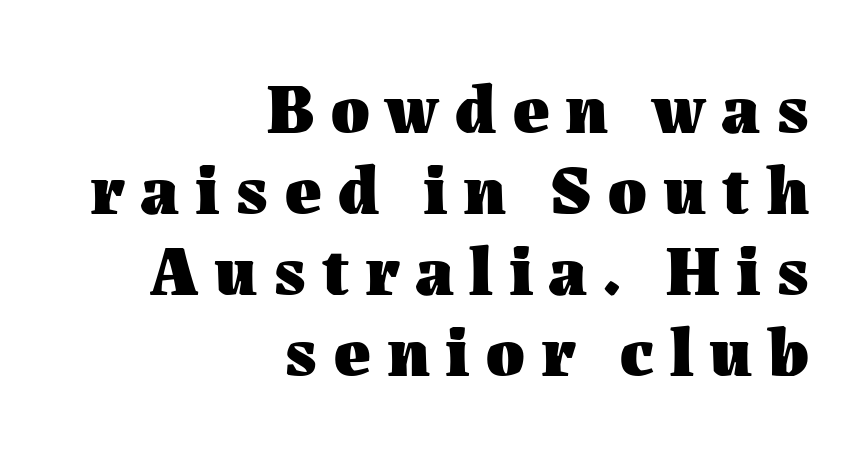
The rendering uses a small line-height, squeezing the rows. Where is the straight margin? On the right. Observe the wide spacing: letters keep a clear distance from each other. Only glyphs here, with clear space below each row. The sample has been set heavy, in full bold. Upright lettering throughout.
